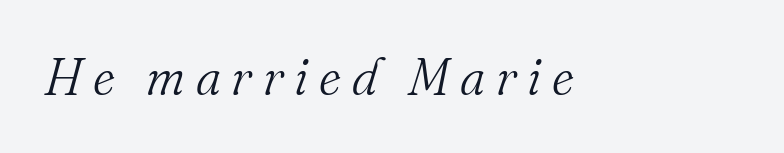
This sample uses a serif face. These lines are rendered in a variable-pitch font. The rendering inserts visible extra space after every character. No chunkiness to these letters — they're not bold. Words float on clear page, feet unadorned. This is oblique type, the kind used for emphasis or titles.
